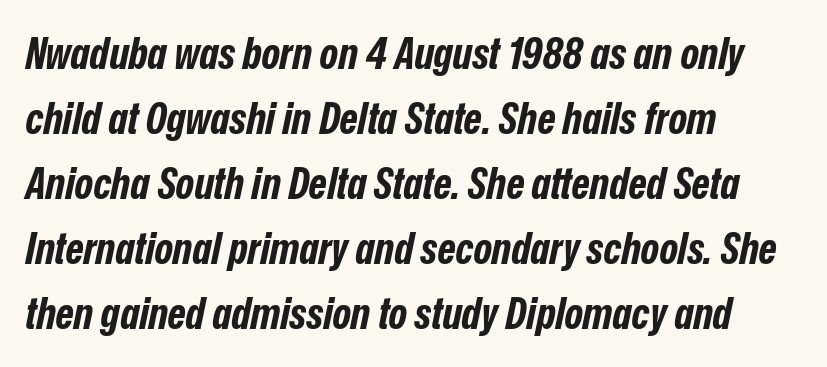
The image shows 44 px bold, condensed type, italic (leaning right); set left-aligned, normal line spacing (1.48x), normal letter spacing, not underlined; low stroke contrast and a medium x-height.
